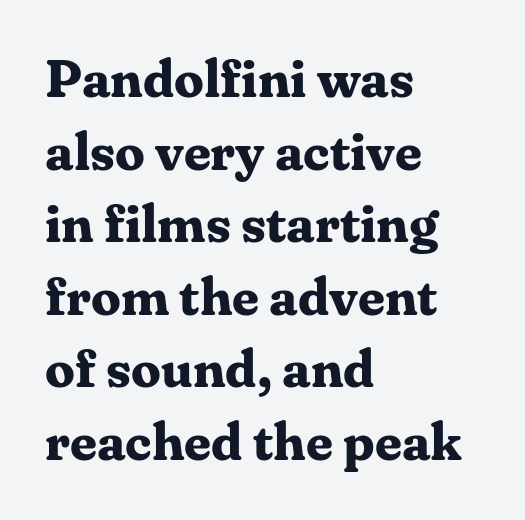
Do the characters align in a grid? No, the font is proportional. Line starts are locked; line ends wander. The font is running at its bold setting. No italicization has been applied; the sample stays upright.
